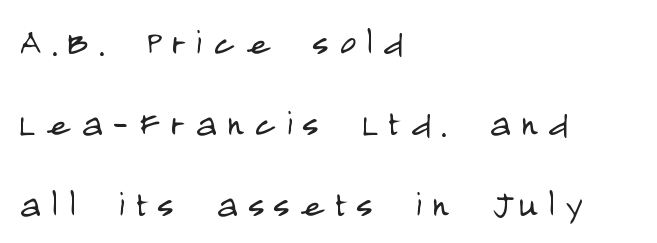
The image shows 44 px light, condensed sans-serif type, upright; set left-aligned, line spacing 1.84x, unusually wide letter spacing (+0.24 em), not underlined; low stroke contrast and a large x-height.
